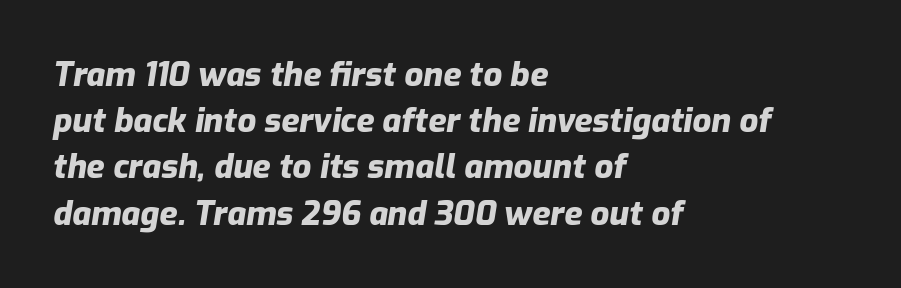
Q: Is the text bold? A: Yes.
Q: Is the text italic (slanted)? A: Yes, it leans right by about 9 degrees.
Q: Is the text underlined? A: No.
Q: How is the paragraph aligned? A: Left-aligned.
Q: Is the spacing between letters normal or unusually wide? A: Normal.
Q: Is the spacing between lines tight, normal or loose? A: Normal.
Q: Width (condensed, normal, or wide)? A: Normal.
Q: Stroke contrast? A: Low.
Q: x-height? A: Medium.
Q: Monospaced? A: No.
